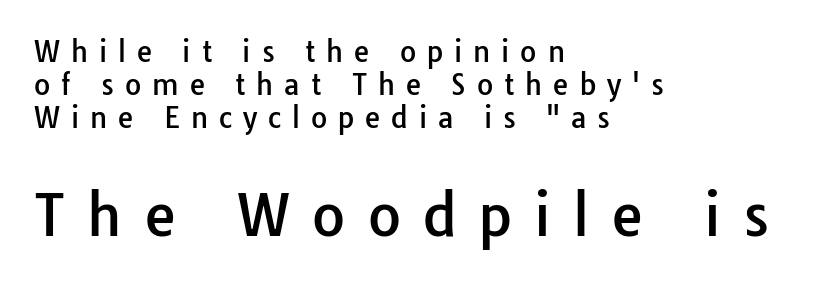
Here the designer chose a conventional face with non-uniform glyph widths. This layout puts the modest block above and the oversized block below. The space directly below the letters is spotless. The letterforms stand isolated, each surrounded by extra space. The specimen reads as upright at a glance. The rendering shows plain stroke endings on the letterforms — a sans-serif design.
